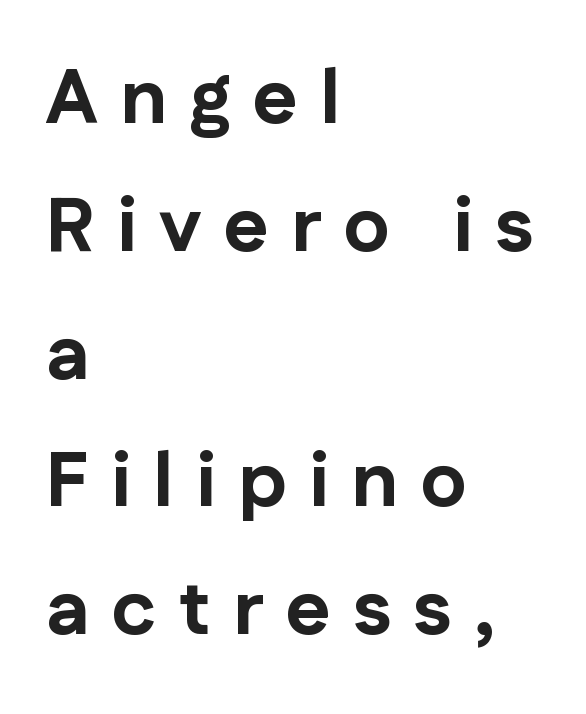
The block of text has a typical density, with ordinary space between rows. The rendering inserts visible extra space after every character. A typesetter would call this proportional, since set widths differ per character. The specimen reads as upright at a glance.
